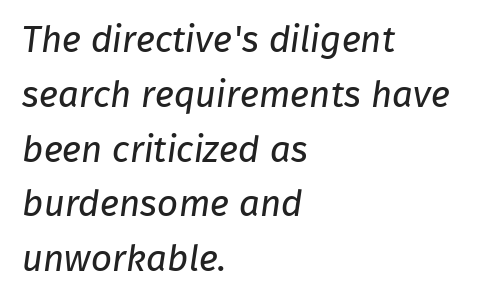
The image shows 37 px regular-weight sans-serif type; set left-aligned, normal line spacing (1.48x), normal letter spacing, not underlined; low stroke contrast and a medium x-height.
